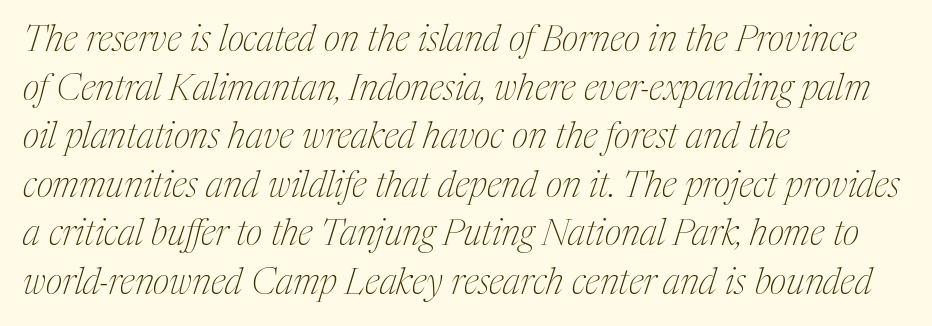
The passage shown is typed in a proportional face where columns would drift. Honestly, the row spacing looks completely unremarkable. Nobody drew a line under any word here. Observe the serifs anchoring each vertical stroke in this sample.
